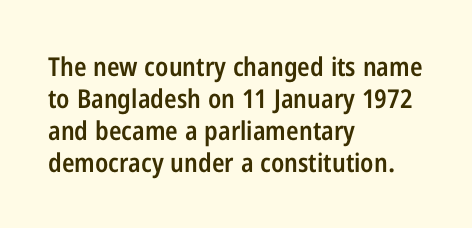
{"italic": "no", "bold": "semi", "underline": "no", "align": "left", "line_spacing_ratio": 1.23, "letter_spacing": "normal", "letter_spacing_em": 0.0, "glyph_px": 26}
